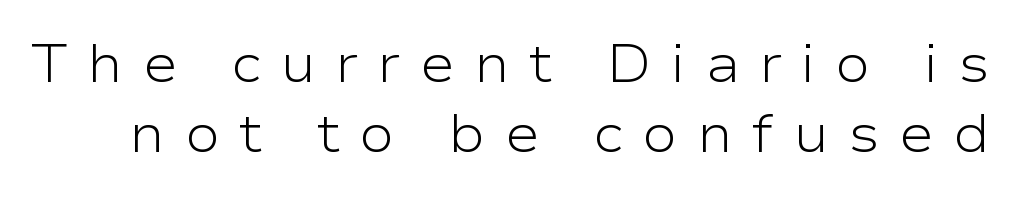
Q: Is the text bold? A: No.
Q: Is the text italic (slanted)? A: No, it is upright.
Q: Is the typeface a serif or a sans-serif typeface? A: Sans-serif.
Q: Is the text underlined? A: No.
Q: Is the spacing between letters normal or unusually wide? A: Unusually wide.
Q: Is the spacing between lines tight, normal or loose? A: Normal.
Q: Width (condensed, normal, or wide)? A: Wide.
Q: Stroke contrast? A: Low.
Q: x-height? A: Medium.
Q: Monospaced? A: No.
